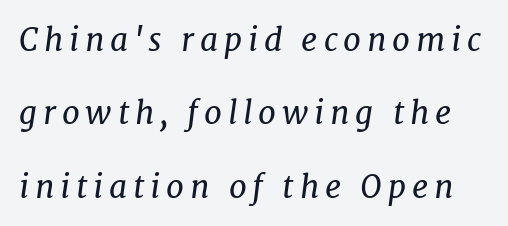
The image shows 32 px regular-weight serif type, italic (leaning right); set loose line spacing (2.29x), not underlined; low stroke contrast and a medium x-height.
